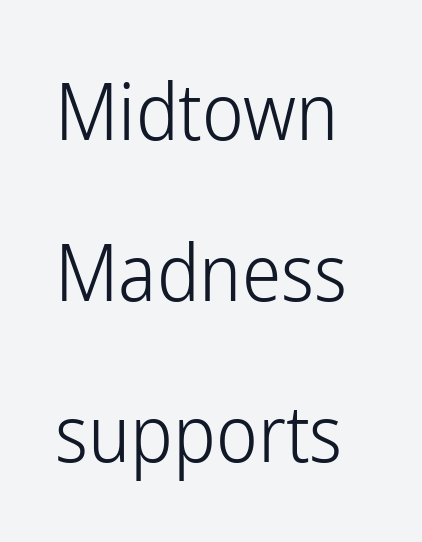
The image shows 79 px light, condensed sans-serif type, upright; set loose line spacing (2.04x), normal letter spacing, not underlined; low stroke contrast and a medium x-height.
